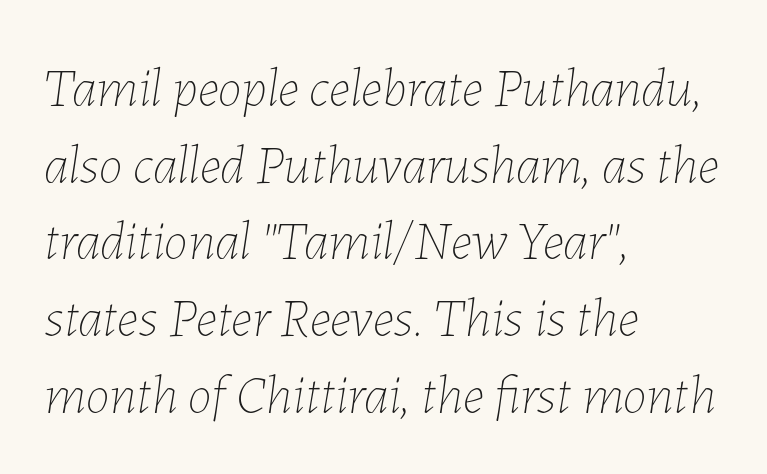
Q: Is the text bold? A: No.
Q: Is the text italic (slanted)? A: Yes, it leans right by about 7 degrees.
Q: Is the text underlined? A: No.
Q: How is the paragraph aligned? A: Left-aligned.
Q: Is the spacing between letters normal or unusually wide? A: Normal.
Q: Is the spacing between lines tight, normal or loose? A: Normal.
Q: Width (condensed, normal, or wide)? A: Normal.
Q: Stroke contrast? A: Low.
Q: x-height? A: Medium.
Q: Monospaced? A: No.
